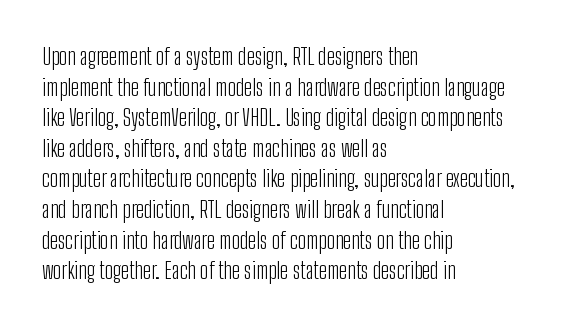
{"italic": "no", "bold": "no", "underline": "no", "align": "left", "line_spacing": "normal", "line_spacing_ratio": 1.33, "letter_spacing": "normal", "letter_spacing_em": 0.0, "glyph_px": 23}
